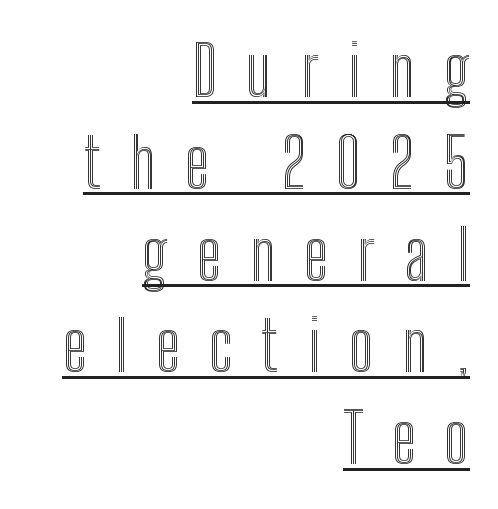
{"italic": "no", "width": "condensed", "x_height": "medium", "monospaced": "no", "underline": "yes", "align": "right", "line_spacing": "normal", "line_spacing_ratio": 1.33, "letter_spacing": "wide", "letter_spacing_em": 0.42, "glyph_px": 69}
